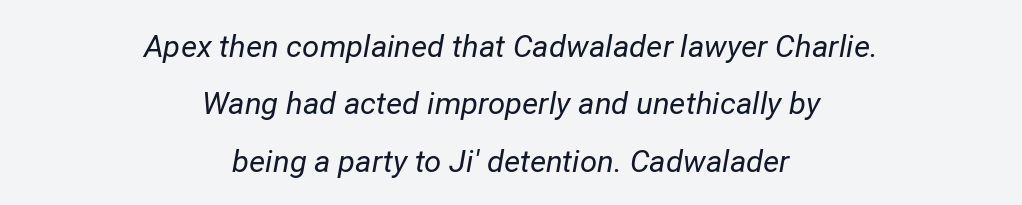
The image shows 31 px regular-weight type, italic (leaning right); set centered, line spacing 1.85x, normal letter spacing, not underlined; low stroke contrast and a medium x-height.
